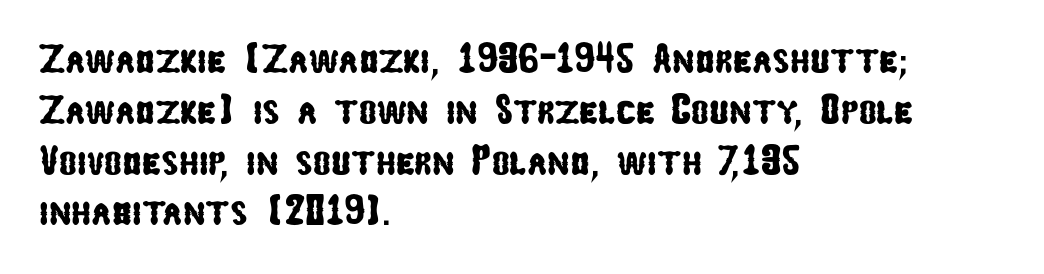
This is sans-serif lettering, the kind often seen on screens and signage. Reading down the block, your eye returns to a fixed left position each line. Note the varied advance widths — an 'i' is clearly narrower than an 'm'. This rendering features lettering with no underline. Honestly, the letter spacing is just normal — you wouldn't notice it.
